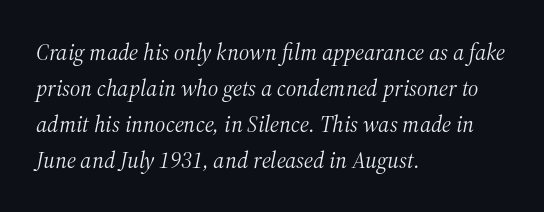
The image shows 23 px text type, italic (leaning right); set left-aligned, normal line spacing (1.56x), normal letter spacing, not underlined.
